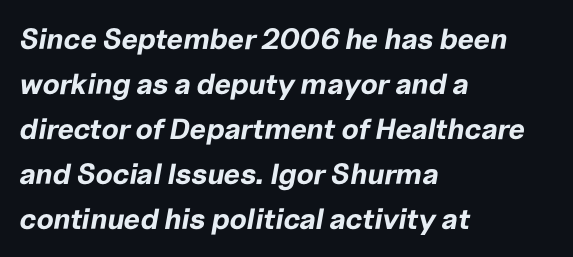
The specimen reads as italic at a glance. In CSS terms this would be text-align: left. The designer left line spacing at the default. These lines are rendered in a variable-pitch font.
